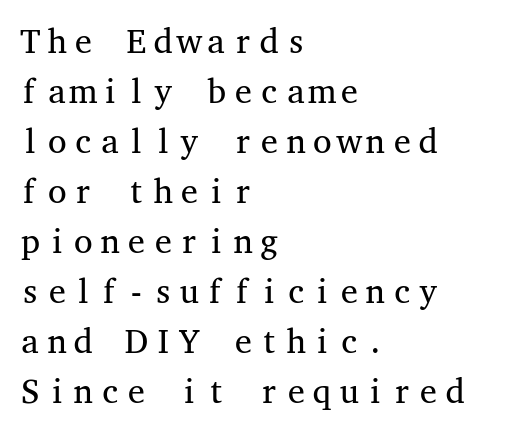
Q: Is the text bold? A: No.
Q: Is the text italic (slanted)? A: No, it is upright.
Q: Is the typeface a serif or a sans-serif typeface? A: Serif.
Q: Is the text underlined? A: No.
Q: How is the paragraph aligned? A: Left-aligned.
Q: Is the spacing between letters normal or unusually wide? A: Normal.
Q: Is the spacing between lines tight, normal or loose? A: Normal.
Q: Width (condensed, normal, or wide)? A: Wide.
Q: Stroke contrast? A: Medium.
Q: x-height? A: Medium.
Q: Monospaced? A: Yes.
